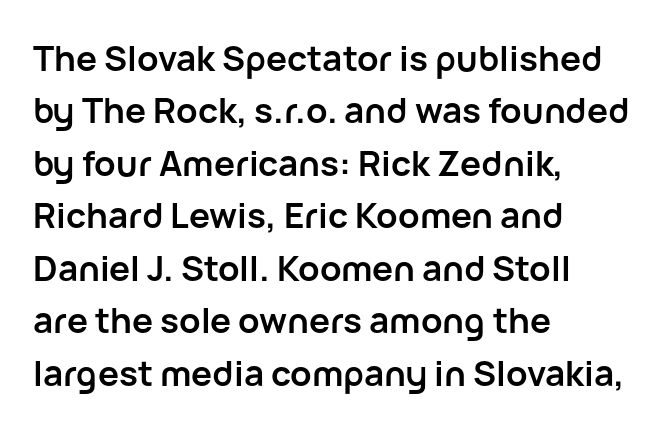
{"serif": "no", "italic": "no", "bold": "yes", "weight": "semibold", "width": "normal", "stroke_contrast": "low", "x_height": "medium", "monospaced": "no", "underline": "no", "align": "left", "line_spacing": "normal", "line_spacing_ratio": 1.5, "letter_spacing": "normal", "letter_spacing_em": 0.0, "glyph_px": 35}
